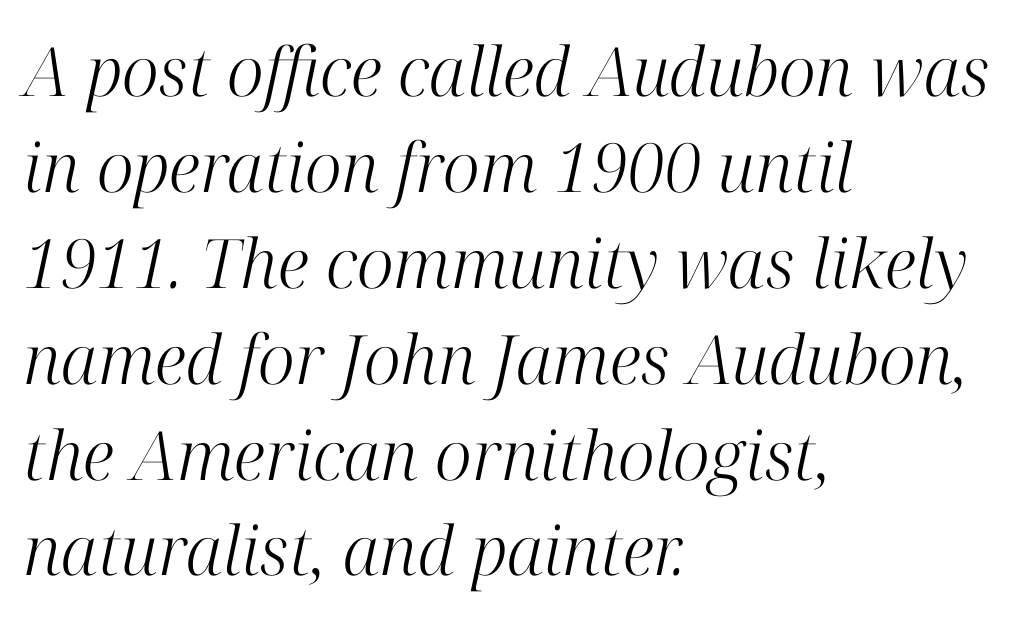
The image shows 68 px light serif type, italic (leaning right); set left-aligned, normal line spacing (1.41x), normal letter spacing, not underlined; high stroke contrast and a medium x-height.
